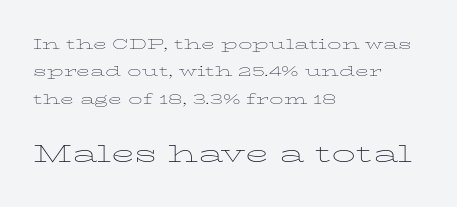
{"italic": "no", "bold": "no", "underline": "no", "align": "left", "line_spacing": "loose", "line_spacing_ratio": 1.95, "letter_spacing": "normal", "letter_spacing_em": 0.0, "larger_block": "second", "size_ratio": 1.71, "glyph_px": 24}
